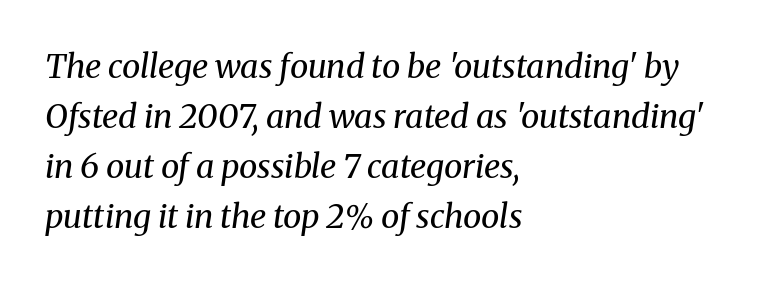
{"serif": "yes", "italic": "yes", "lean": "right", "slant_degrees": 8, "bold": "no", "weight": "regular", "width": "normal", "stroke_contrast": "medium", "x_height": "medium", "monospaced": "no", "underline": "no", "align": "left", "line_spacing": "normal", "line_spacing_ratio": 1.52, "letter_spacing": "normal", "letter_spacing_em": 0.0, "glyph_px": 33}
